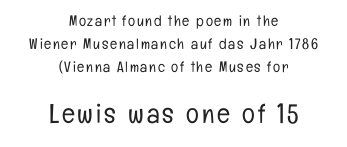
Q: Is the text bold? A: No.
Q: Is the text italic (slanted)? A: No, it is upright.
Q: Is the text underlined? A: No.
Q: How is the paragraph aligned? A: Centered.
Q: Is the spacing between lines tight, normal or loose? A: Normal.
Q: Which block of text is set in a larger size, the first (top) or the second (bottom)? A: The second (bottom) one.
